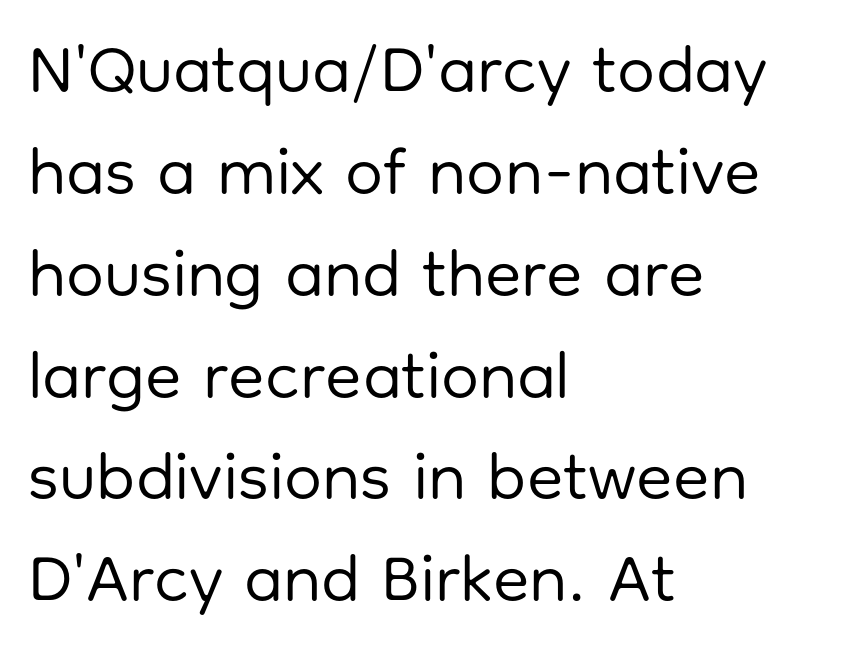
The image shows 67 px regular-weight sans-serif type, upright; set left-aligned, normal line spacing (1.52x), normal letter spacing, not underlined; low stroke contrast and a medium x-height.
